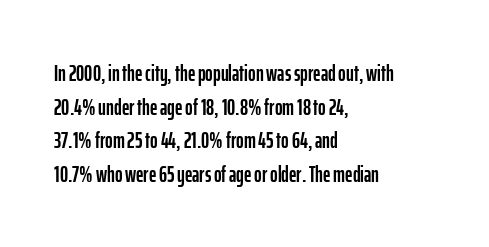
Notice how the passage keeps a crisp vertical edge on the left only. Ascenders rise straight up at ninety degrees. The passage shown is not underscored anywhere. Tracking value appears to be zero — textbook default spacing.
